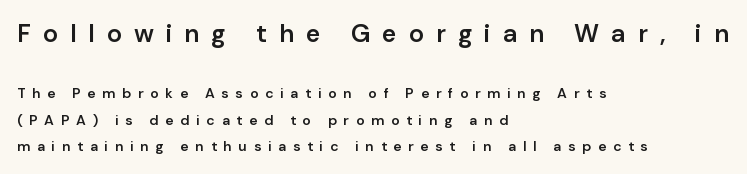
Q: Is the text bold? A: Semi-bold.
Q: Is the text italic (slanted)? A: No, it is upright.
Q: Is the text underlined? A: No.
Q: How is the paragraph aligned? A: Left-aligned.
Q: Is the spacing between letters normal or unusually wide? A: Unusually wide.
Q: Which block of text is set in a larger size, the first (top) or the second (bottom)? A: The first (top) one.
